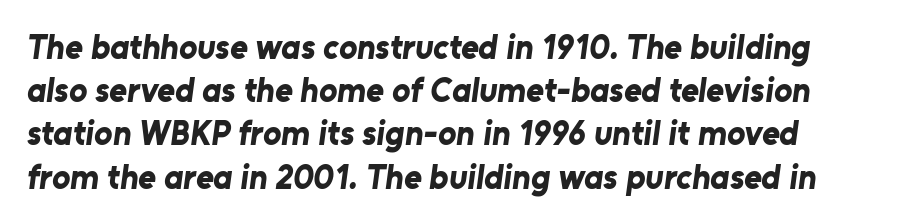
Typographic density is high because the face is bold. There is no visible air inserted between adjacent glyphs. Do the characters align in a grid? No, the font is proportional. The line-height multiplier appears to be the usual default. The gap between lines stays unmarked.
